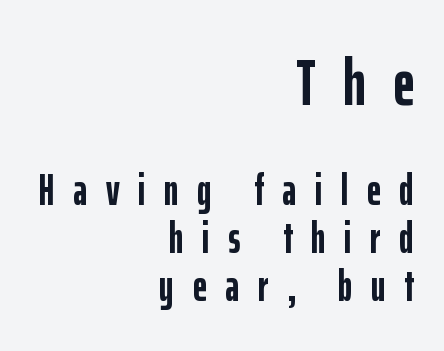
{"serif": "no", "italic": "no", "bold": "yes", "weight": "semibold", "width": "condensed", "stroke_contrast": "low", "x_height": "medium", "monospaced": "no", "underline": "no", "align": "right", "line_spacing": "tight", "line_spacing_ratio": 1.09, "letter_spacing": "wide", "letter_spacing_em": 0.42, "larger_block": "first", "size_ratio": 1.5, "glyph_px": 66}
